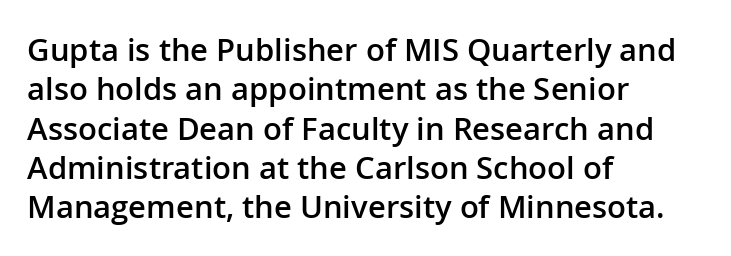
{"serif": "no", "italic": "no", "bold": "semi", "weight": "semibold", "width": "normal", "stroke_contrast": "low", "x_height": "medium", "monospaced": "no", "underline": "no", "align": "left", "line_spacing": "normal", "line_spacing_ratio": 1.27, "letter_spacing": "normal", "letter_spacing_em": 0.0, "glyph_px": 31}
